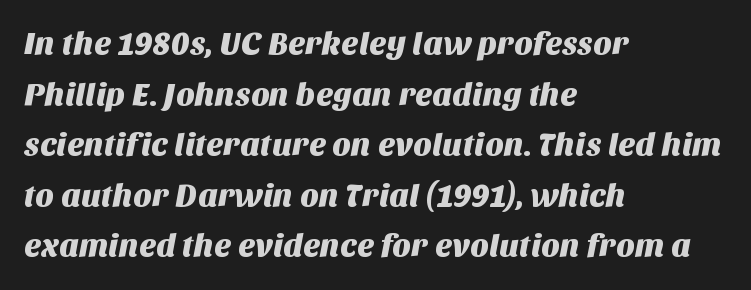
This sample is left-justified, so line endings fall wherever the words run out. The designer left line spacing at the default. Nobody touched the tracking dial on this one. These lines are rendered in a variable-pitch font.
